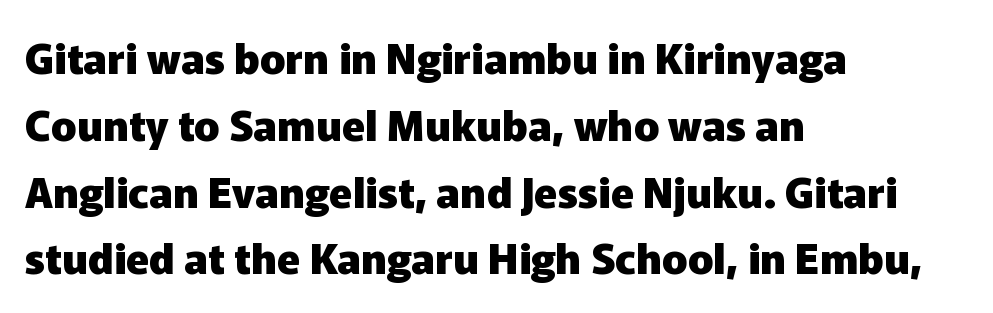
Q: Is the text bold? A: Yes.
Q: Is the text italic (slanted)? A: No, it is upright.
Q: Is the typeface a serif or a sans-serif typeface? A: Sans-serif.
Q: Is the text underlined? A: No.
Q: How is the paragraph aligned? A: Left-aligned.
Q: Is the spacing between letters normal or unusually wide? A: Normal.
Q: Is the spacing between lines tight, normal or loose? A: Normal.
Q: Width (condensed, normal, or wide)? A: Normal.
Q: Stroke contrast? A: Low.
Q: x-height? A: Medium.
Q: Monospaced? A: No.
